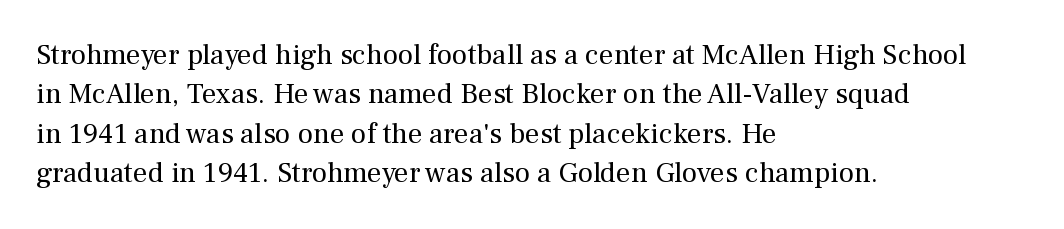
Varying glyph widths throughout — classic text-font behaviour. Horizontal alignment here is leftward, the default for most running prose. The text was rendered using a seriffed face with decorative stroke endings. The passage shown stacks its lines at a standard gap. Summary of weight: not heavy and not bold.
